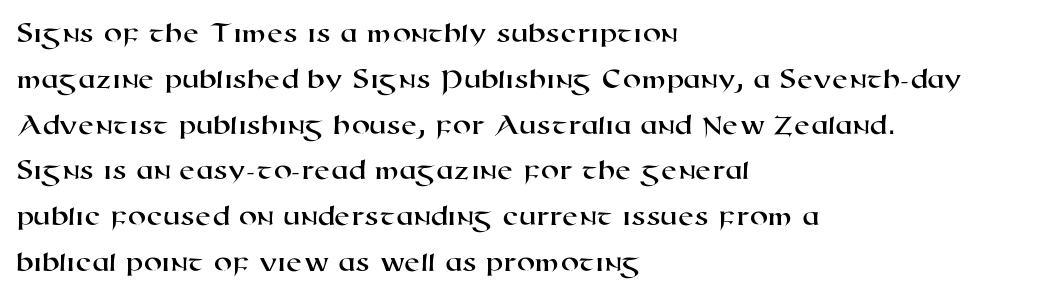
Any mark beneath the type? The region is blank. These lines keep a tight, regular rhythm from letter to letter. Notice how the passage keeps a crisp vertical edge on the left only. The passage shown is typed in a proportional face where columns would drift. What's the leading like? Ordinary, nothing unusual.
